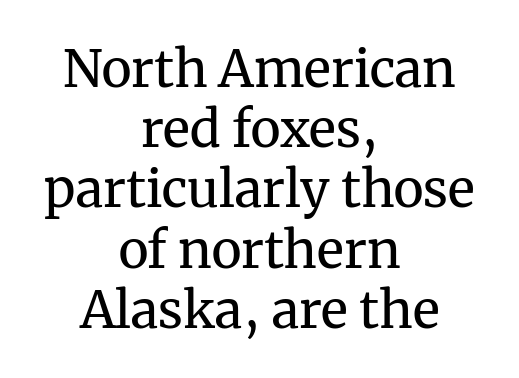
{"serif": "yes", "italic": "no", "bold": "no", "weight": "regular", "width": "normal", "stroke_contrast": "medium", "x_height": "medium", "monospaced": "no", "underline": "no", "align": "center", "line_spacing_ratio": 1.18, "letter_spacing": "normal", "letter_spacing_em": 0.0, "glyph_px": 51}
